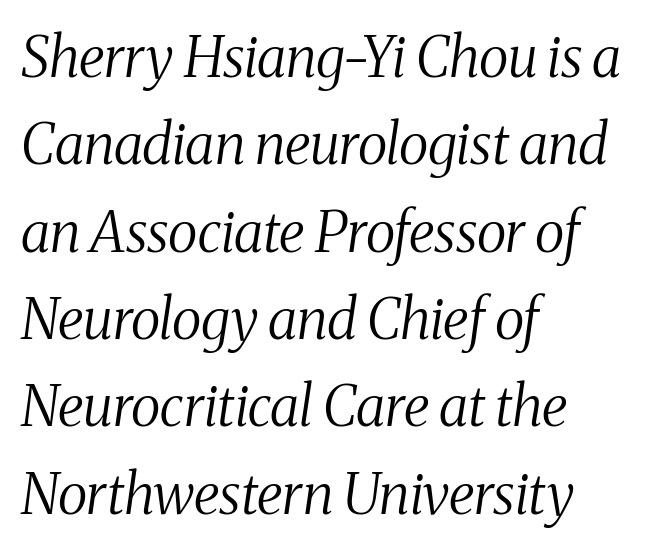
The image shows 56 px regular-weight, condensed serif type, italic (leaning right); set left-aligned, normal line spacing (1.56x), normal letter spacing, not underlined; medium stroke contrast and a medium x-height.
